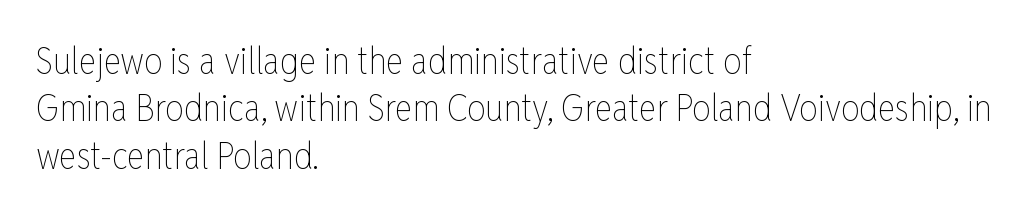
{"italic": "no", "bold": "no", "weight": "thin", "width": "condensed", "stroke_contrast": "low", "x_height": "medium", "monospaced": "no", "underline": "no", "align": "left", "line_spacing": "normal", "line_spacing_ratio": 1.28, "letter_spacing": "normal", "letter_spacing_em": 0.0, "glyph_px": 37}
